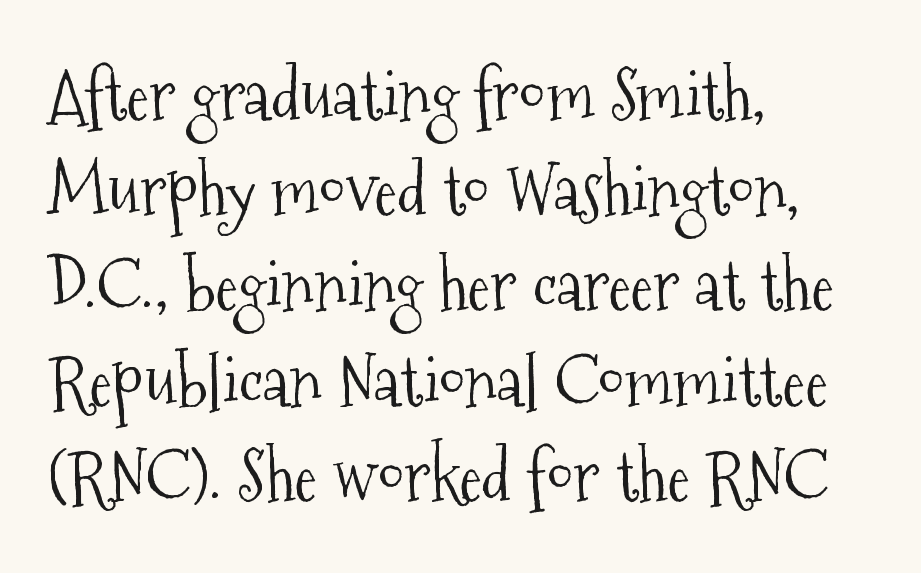
{"serif": "yes", "italic": "no", "bold": "no", "weight": "light", "width": "condensed", "stroke_contrast": "medium", "x_height": "medium", "monospaced": "no", "underline": "no", "align": "left", "line_spacing": "normal", "line_spacing_ratio": 1.38, "letter_spacing": "normal", "letter_spacing_em": 0.0, "glyph_px": 69}
